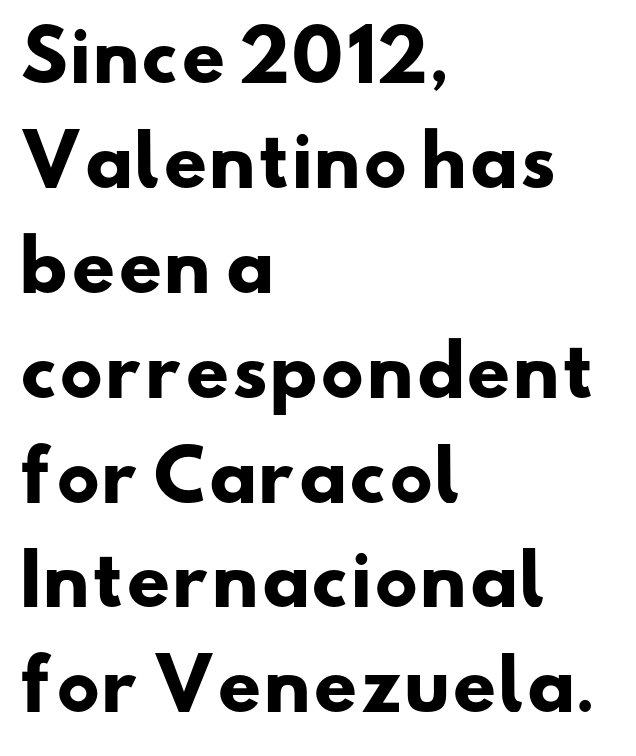
The ragged edge is on the right, which tells us the setting is flush left. There is no visible air inserted between adjacent glyphs. In terms of weight, the rendering is a true, heavy bold. Each letter's strokes conclude bluntly, with no projecting serifs.
